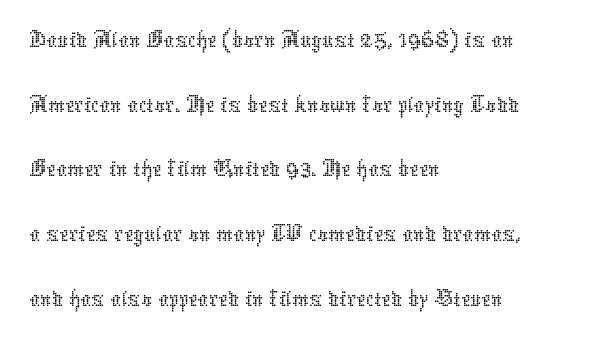
Just letters on the line, the space beneath them empty. Is this a heavy cut? Hardly; it is regular or lighter. Tall strokes in this sample are plumb rather than angled. The tracking reads as untouched default to a designer's eye. The passage shown is typed in a proportional face where columns would drift. The typesetter chose a ragged-right arrangement here.
